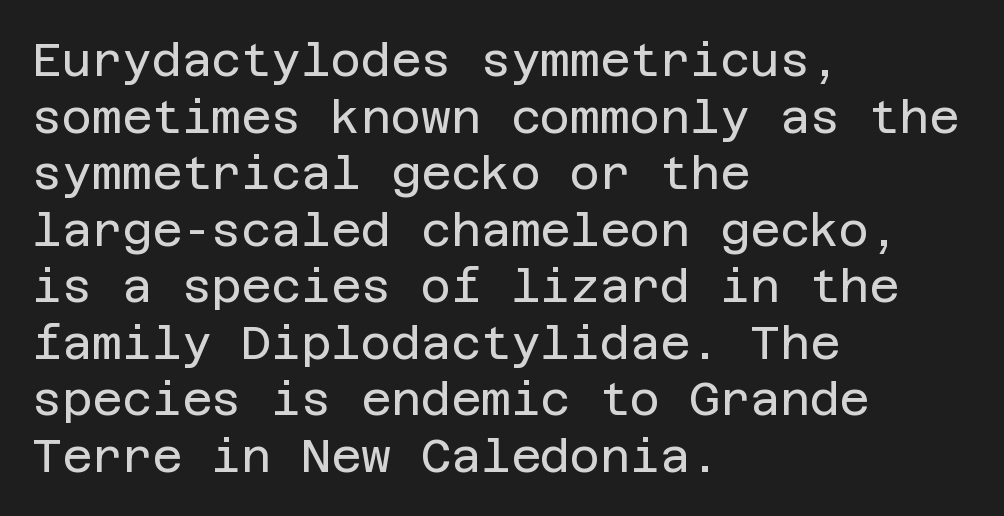
Each word holds together tightly as a unit, with standard inter-letter gaps. In terms of posture, this sample is upright. Lines of text with bare space underneath. Note: no serifs on the glyphs. Counters stay open thanks to moderate or lighter strokes. Line beginnings align vertically; line endings do not.
